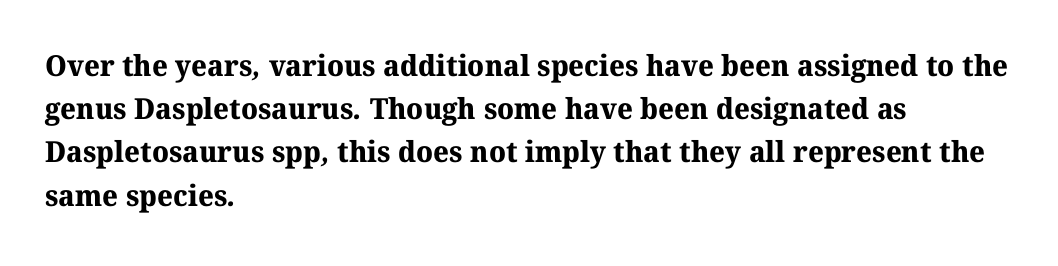
Q: Is the text bold? A: Yes.
Q: Is the typeface a serif or a sans-serif typeface? A: Serif.
Q: Is the text underlined? A: No.
Q: How is the paragraph aligned? A: Left-aligned.
Q: Is the spacing between letters normal or unusually wide? A: Normal.
Q: Is the spacing between lines tight, normal or loose? A: Normal.
Q: Width (condensed, normal, or wide)? A: Normal.
Q: Stroke contrast? A: Medium.
Q: x-height? A: Medium.
Q: Monospaced? A: No.
